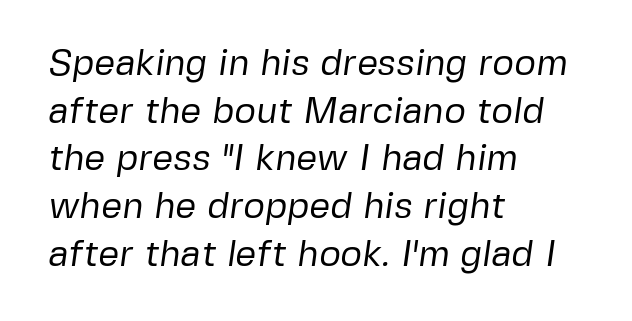
{"serif": "no", "bold": "no", "weight": "regular", "width": "normal", "stroke_contrast": "low", "x_height": "medium", "monospaced": "no", "underline": "no", "align": "left", "line_spacing": "normal", "line_spacing_ratio": 1.29, "letter_spacing": "normal", "letter_spacing_em": 0.0, "glyph_px": 37}
